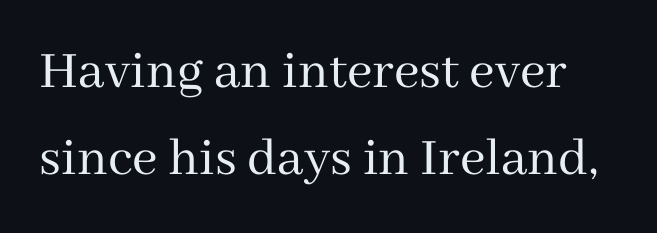
The image shows 56 px regular-weight serif type, upright; set normal line spacing (1.55x), normal letter spacing, not underlined; medium stroke contrast and a medium x-height.
